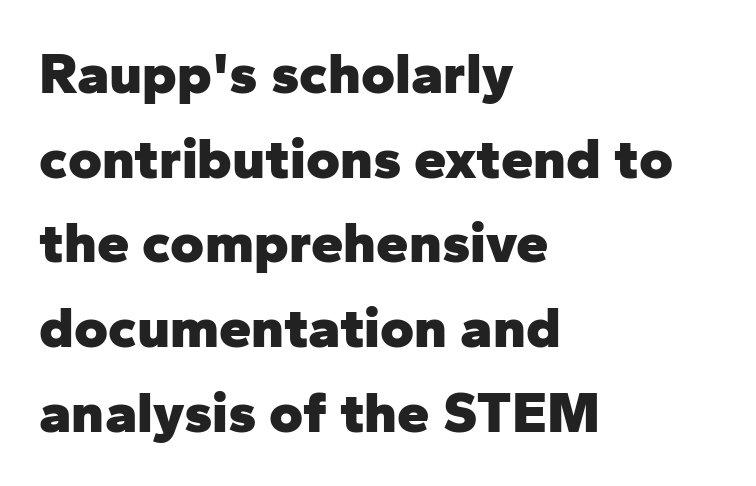
If you measured baseline to baseline, you'd find a middling distance. Clear beneath every line of the passage. Italic: no, the glyphs are upright roman. You could not count columns in this text — the font is proportionally spaced. The passage shown has conventional tracking throughout.
